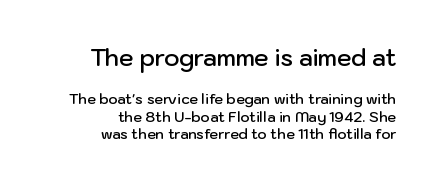
Q: Is the text bold? A: Semi-bold.
Q: Is the text italic (slanted)? A: No, it is upright.
Q: Is the text underlined? A: No.
Q: How is the paragraph aligned? A: Right-aligned.
Q: Is the spacing between letters normal or unusually wide? A: Normal.
Q: Is the spacing between lines tight, normal or loose? A: Normal.
Q: Which block of text is set in a larger size, the first (top) or the second (bottom)? A: The first (top) one.
